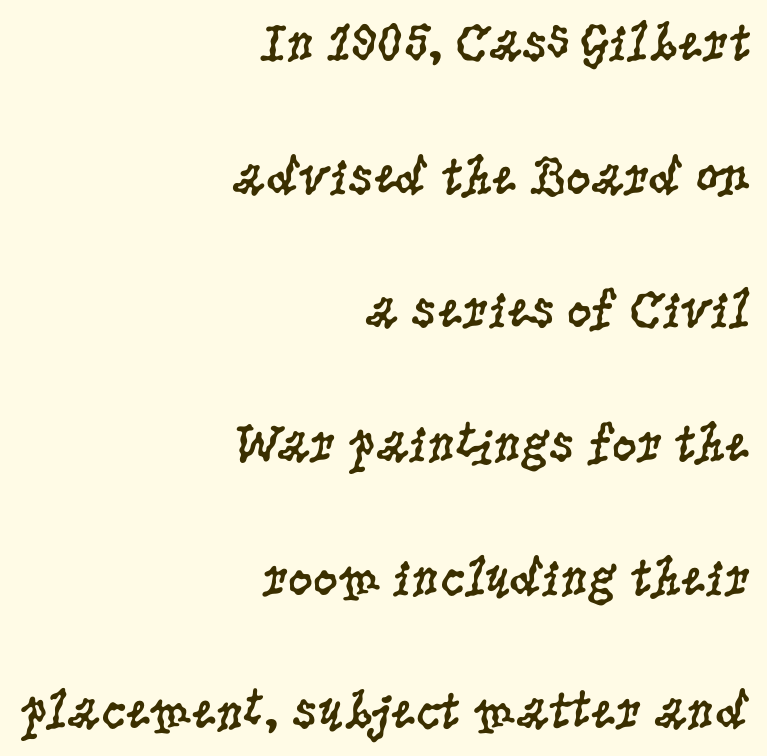
Q: Is the text bold? A: No.
Q: Is the typeface a serif or a sans-serif typeface? A: Serif.
Q: Is the text underlined? A: No.
Q: How is the paragraph aligned? A: Right-aligned.
Q: Is the spacing between letters normal or unusually wide? A: Normal.
Q: Is the spacing between lines tight, normal or loose? A: Loose.
Q: Width (condensed, normal, or wide)? A: Condensed.
Q: Stroke contrast? A: Low.
Q: x-height? A: Large.
Q: Monospaced? A: No.
